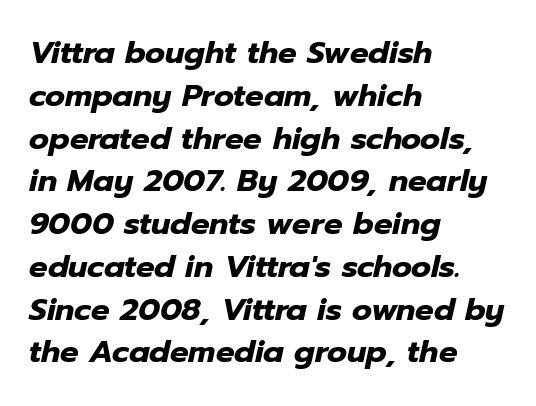
The image shows 31 px heavy type, italic (leaning right); set left-aligned, normal line spacing (1.38x), normal letter spacing, not underlined; low stroke contrast and a medium x-height.
